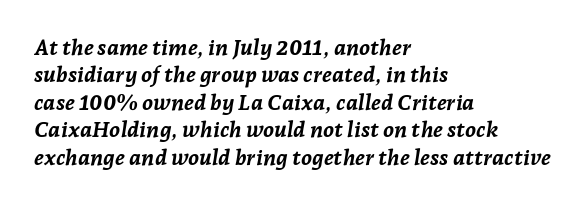
Q: Is the text bold? A: Yes.
Q: Is the text italic (slanted)? A: Yes, it leans right by about 7 degrees.
Q: Is the text underlined? A: No.
Q: How is the paragraph aligned? A: Left-aligned.
Q: Is the spacing between letters normal or unusually wide? A: Normal.
Q: Is the spacing between lines tight, normal or loose? A: Normal.
